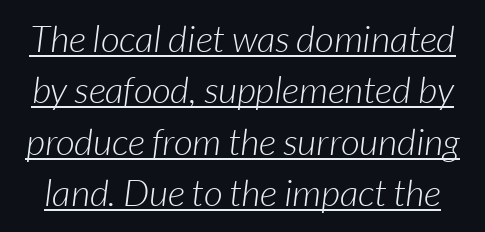
The image shows 37 px light sans-serif type; set normal line spacing (1.39x), normal letter spacing, underlined; low stroke contrast and a medium x-height.
